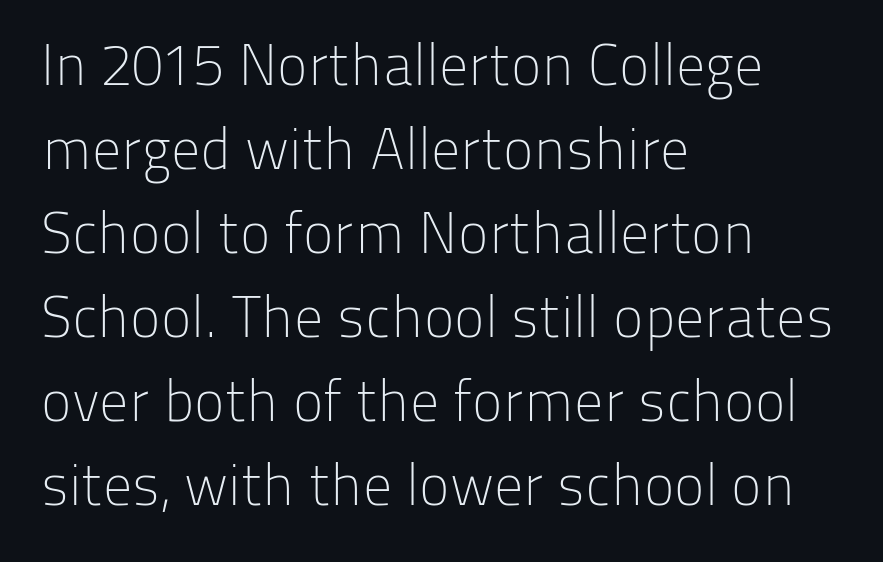
The lettering stays uniformly vertical, giving the passage a roman look. Tracking value appears to be zero — textbook default spacing. The font is comparable to plain body text, perhaps lighter. This sample has the flowing, uneven cadence of proportional lettering.
